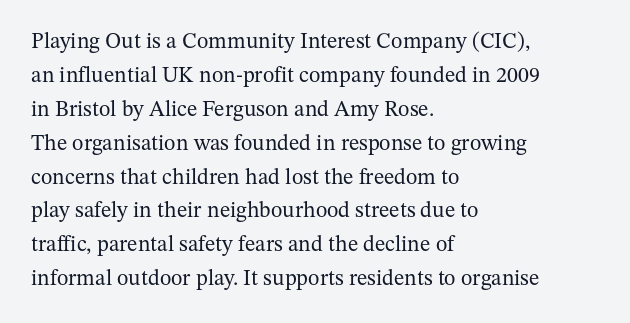
Q: Is the text bold? A: No.
Q: Is the text italic (slanted)? A: No, it is upright.
Q: Is the text underlined? A: No.
Q: How is the paragraph aligned? A: Left-aligned.
Q: Is the spacing between letters normal or unusually wide? A: Normal.
Q: Is the spacing between lines tight, normal or loose? A: Normal.
